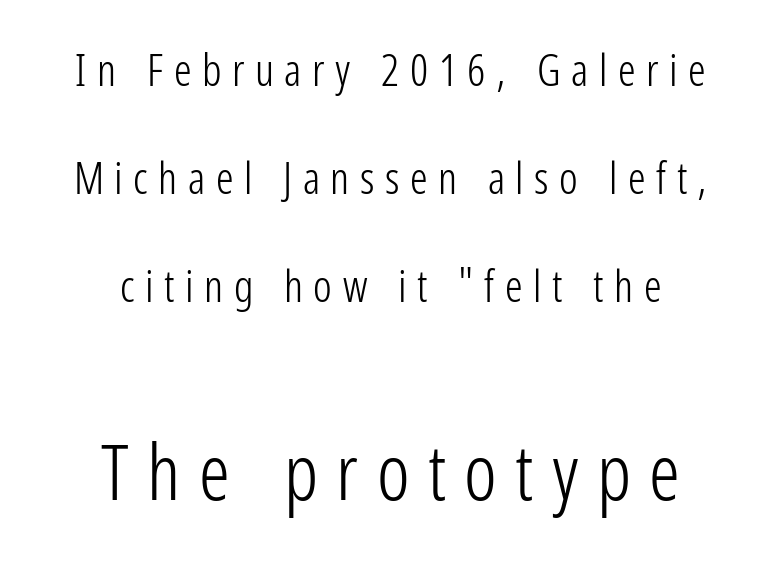
{"serif": "no", "italic": "no", "bold": "no", "weight": "light", "width": "condensed", "stroke_contrast": "low", "x_height": "medium", "monospaced": "no", "underline": "no", "align": "center", "line_spacing": "loose", "line_spacing_ratio": 2.46, "letter_spacing": "wide", "letter_spacing_em": 0.24, "larger_block": "second", "size_ratio": 1.75, "glyph_px": 77}
